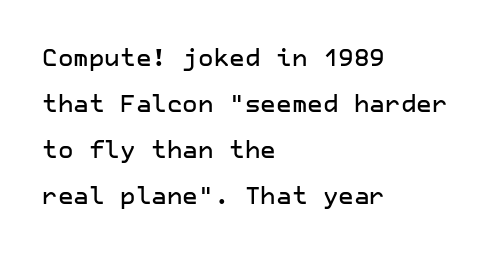
The image shows 24 px text type, upright; set left-aligned, loose line spacing (1.92x), normal letter spacing, not underlined.
